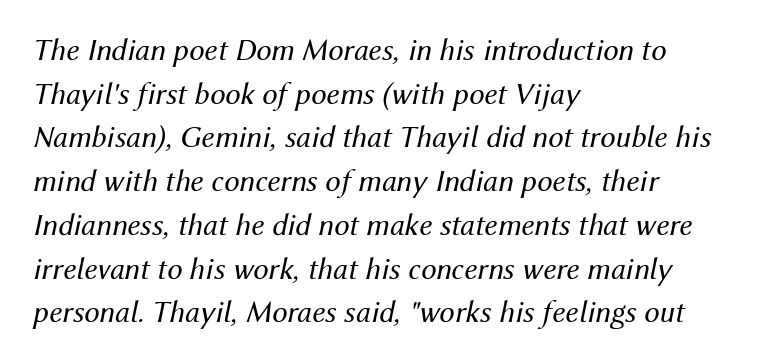
There's an unmistakable incline to the writing here. The rendering anchors every line to the left-hand side. The strip under each line holds only bare page. Glyph-to-glyph distance matches everyday printed text.
